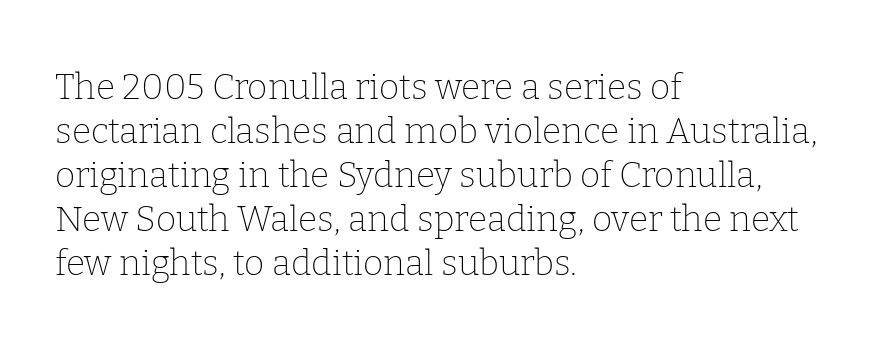
Reading down the block, your eye returns to a fixed left position each line. This sample uses a serif face. When letters stand straight like this, we call the style roman or upright. Does extra space separate the letters? No, they use regular spacing. Honestly, there is no underline to notice here at all. Leading: standard.
